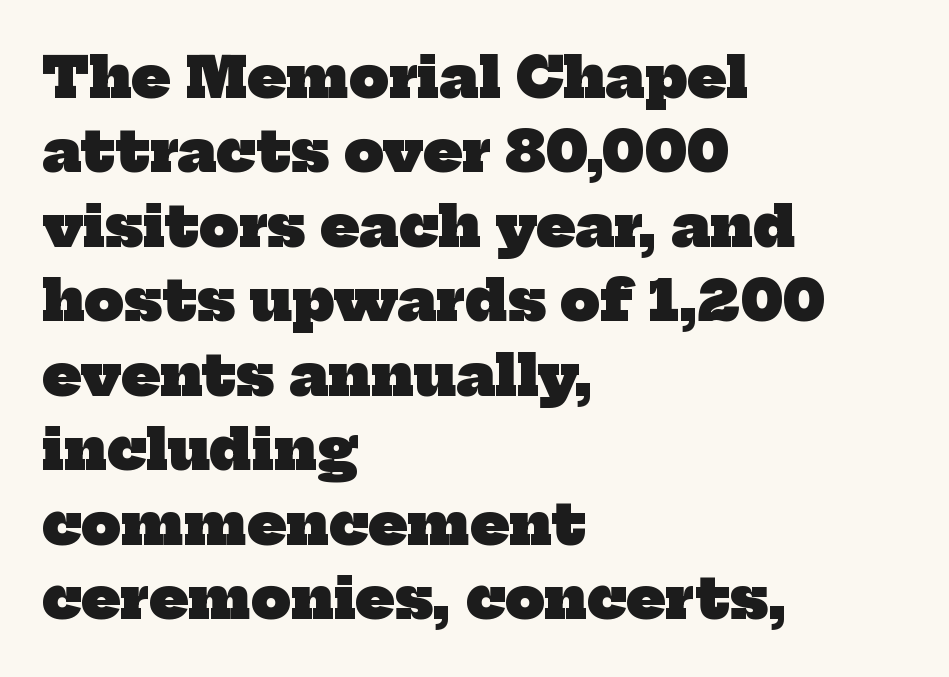
The image shows 56 px heavy serif type; set left-aligned, normal line spacing (1.33x), normal letter spacing, not underlined; low stroke contrast and a medium x-height.
